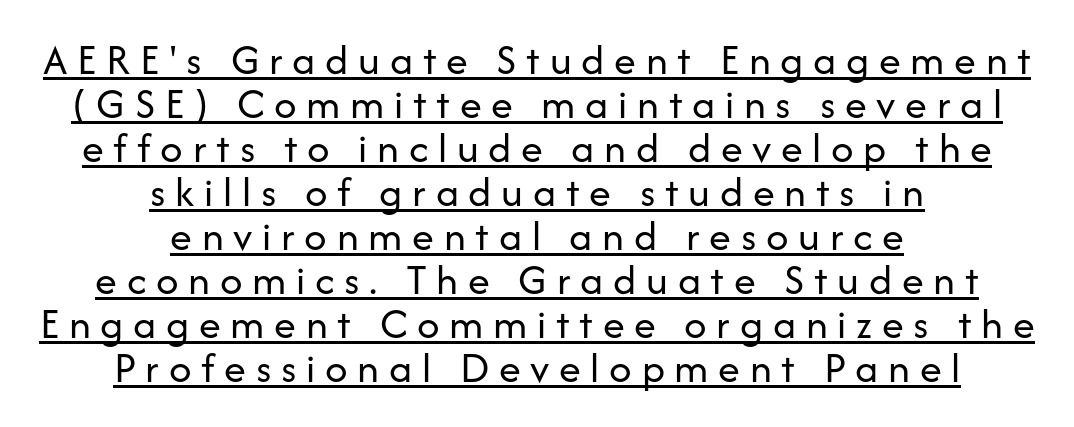
The image shows 44 px regular-weight sans-serif type, upright; set centered, tight line spacing (1.0x), unusually wide letter spacing (+0.22 em), underlined; low stroke contrast and a medium x-height.
